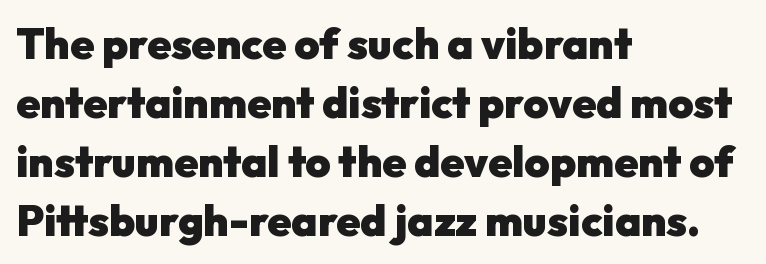
{"serif": "no", "italic": "no", "bold": "yes", "weight": "heavy", "width": "normal", "stroke_contrast": "low", "x_height": "medium", "monospaced": "no", "underline": "no", "align": "left", "line_spacing": "normal", "line_spacing_ratio": 1.37, "letter_spacing": "normal", "letter_spacing_em": 0.0, "glyph_px": 43}
